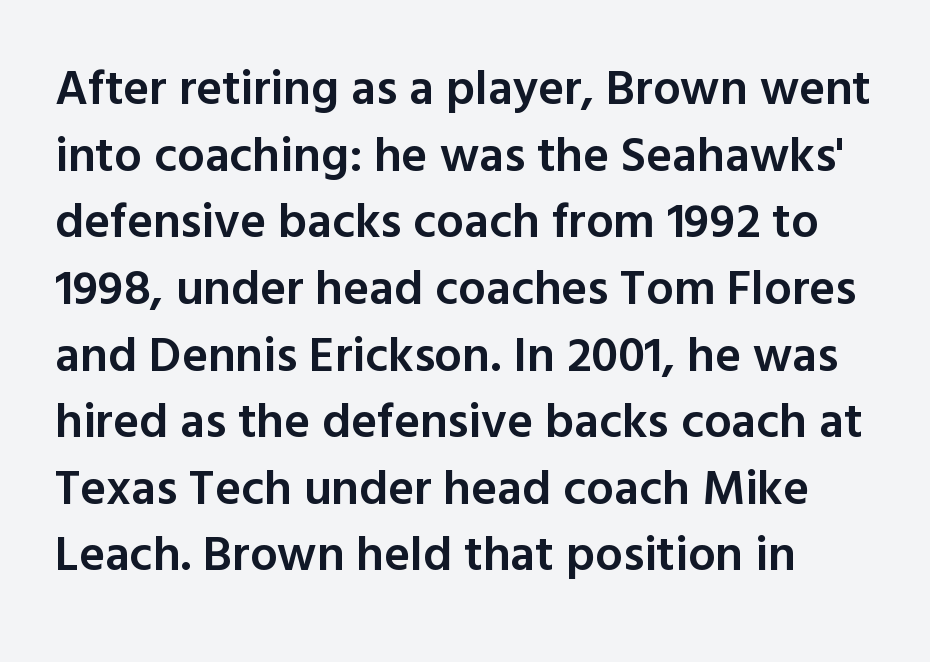
Q: Is the text bold? A: Semi-bold.
Q: Is the text italic (slanted)? A: No, it is upright.
Q: Is the typeface a serif or a sans-serif typeface? A: Sans-serif.
Q: Is the text underlined? A: No.
Q: Is the spacing between letters normal or unusually wide? A: Normal.
Q: Is the spacing between lines tight, normal or loose? A: Normal.
Q: Width (condensed, normal, or wide)? A: Normal.
Q: x-height? A: Medium.
Q: Monospaced? A: No.
